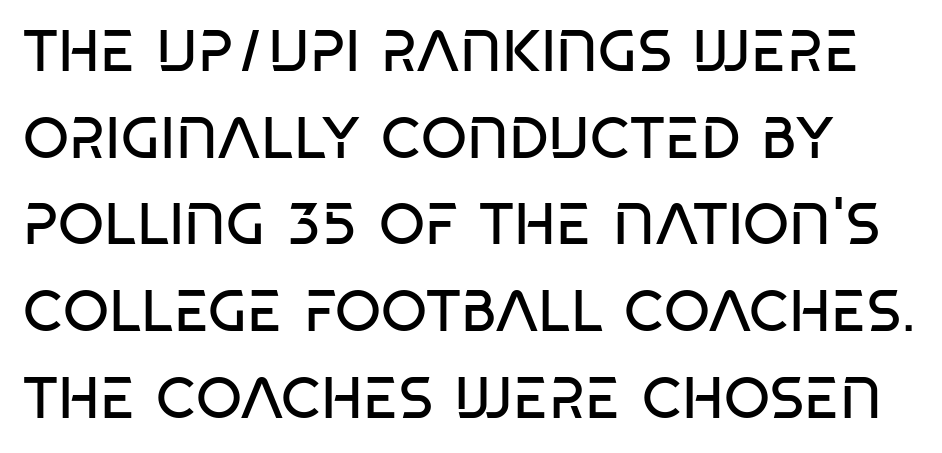
The string is rendered with underlining switched off. The line-height multiplier appears to be the usual default. Ink coverage per letter is moderate at most. Does extra space separate the letters? No, they use regular spacing. This sample uses a sans-serif face. Varying glyph widths throughout — classic text-font behaviour.
